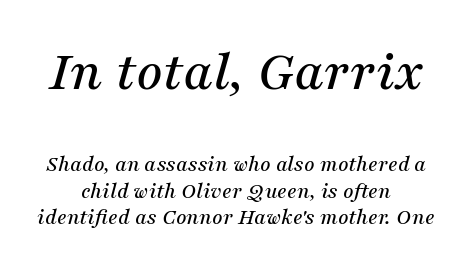
Vertically, the passage feels compressed, each row crowding the next. Old-style or modern, the face here clearly has serifs. Tracking value appears to be zero — textbook default spacing. Here the designer chose a conventional face with non-uniform glyph widths.
